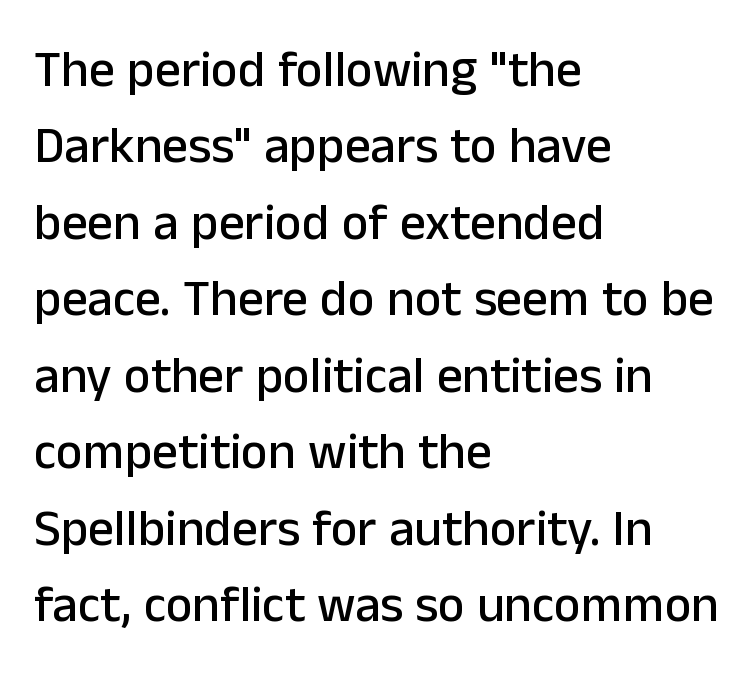
{"serif": "no", "italic": "no", "width": "normal", "stroke_contrast": "low", "x_height": "medium", "monospaced": "no", "underline": "no", "align": "left", "line_spacing": "normal", "line_spacing_ratio": 1.5, "letter_spacing": "normal", "letter_spacing_em": 0.0, "glyph_px": 51}
